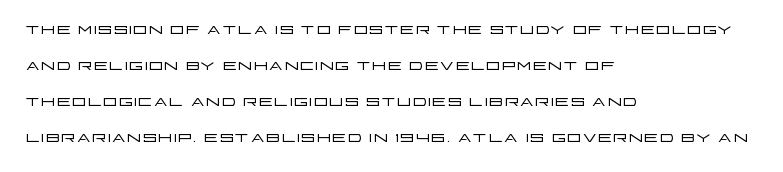
{"italic": "no", "bold": "no", "underline": "no", "align": "left", "line_spacing": "normal", "line_spacing_ratio": 1.56, "letter_spacing": "normal", "letter_spacing_em": 0.0, "glyph_px": 23}
